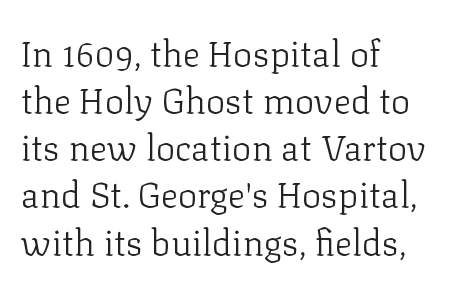
{"serif": "yes", "italic": "no", "bold": "no", "weight": "light", "width": "normal", "stroke_contrast": "low", "x_height": "medium", "monospaced": "no", "underline": "no", "align": "left", "line_spacing": "normal", "line_spacing_ratio": 1.31, "letter_spacing": "normal", "letter_spacing_em": 0.0, "glyph_px": 36}
